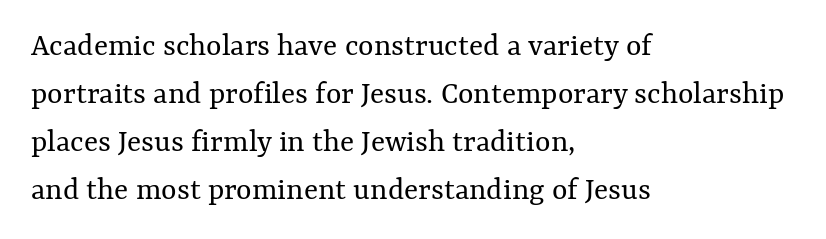
The image shows 33 px regular-weight type, upright; set left-aligned, normal line spacing (1.45x), normal letter spacing, not underlined; medium stroke contrast and a medium x-height.
